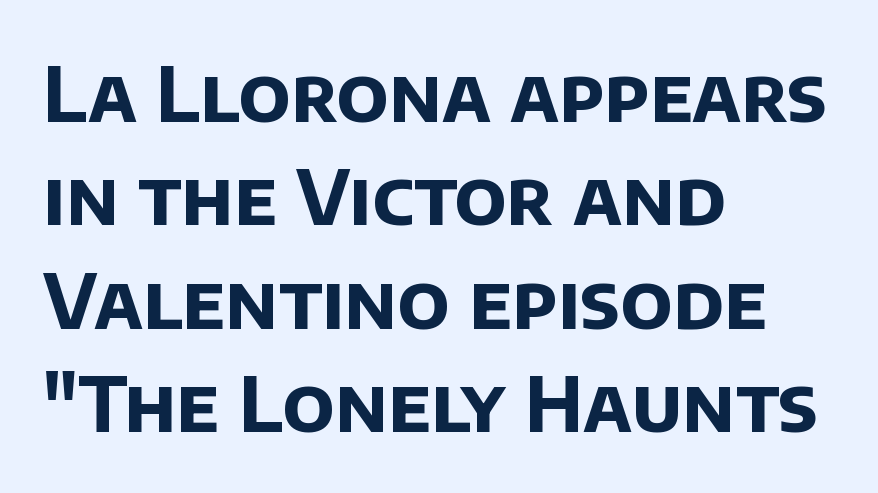
No word sits above an underline. Nope, no serifs anywhere on these letters. Does the weight exceed regular? Yes, all the way to bold. These lines are rendered in a variable-pitch font. Nobody touched the tracking dial on this one.
